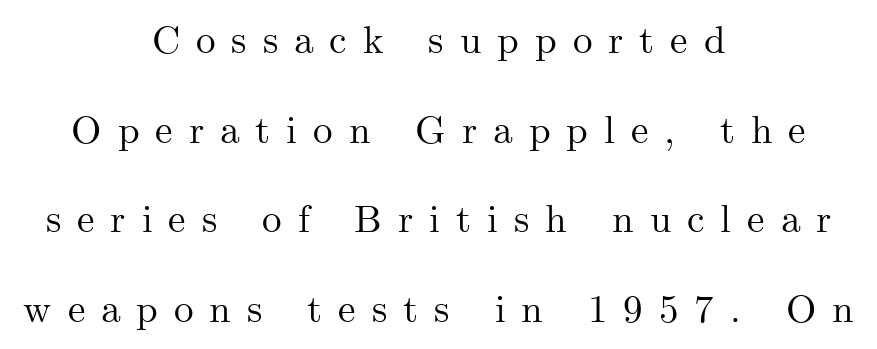
Q: Is the text italic (slanted)? A: No, it is upright.
Q: Is the typeface a serif or a sans-serif typeface? A: Serif.
Q: Is the text underlined? A: No.
Q: How is the paragraph aligned? A: Centered.
Q: Is the spacing between letters normal or unusually wide? A: Unusually wide.
Q: Is the spacing between lines tight, normal or loose? A: Loose.
Q: Width (condensed, normal, or wide)? A: Normal.
Q: Stroke contrast? A: Medium.
Q: x-height? A: Small.
Q: Monospaced? A: No.
